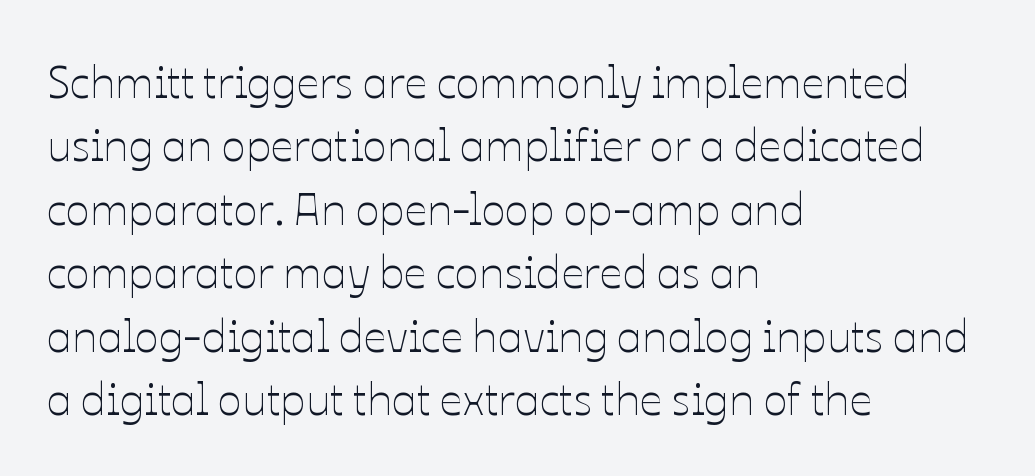
Just letters on the line, the space beneath them empty. Which margin do the lines hug? The left one — the right edge is uneven. The letters look calm and open, with moderate or lighter stems. Characters remain perfectly vertical along every line.
